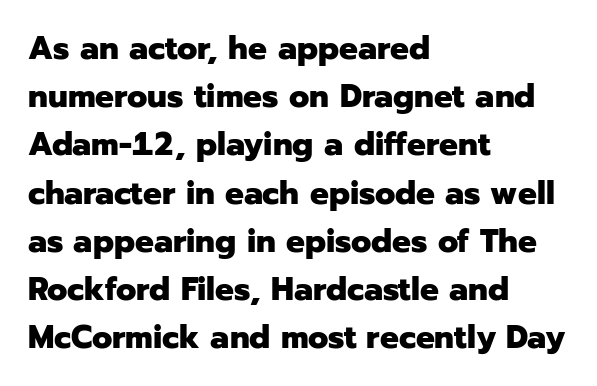
The image shows 33 px heavy sans-serif type, upright; set left-aligned, normal line spacing (1.46x), normal letter spacing, not underlined; low stroke contrast and a medium x-height.
